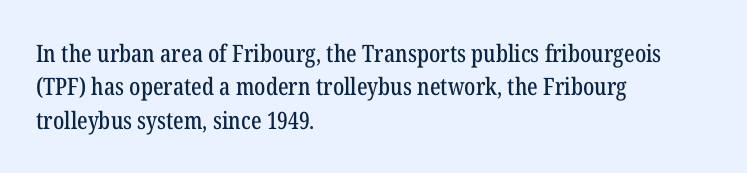
{"italic": "no", "underline": "no", "align": "left", "line_spacing": "normal", "line_spacing_ratio": 1.39, "letter_spacing": "normal", "letter_spacing_em": 0.0, "glyph_px": 24}
